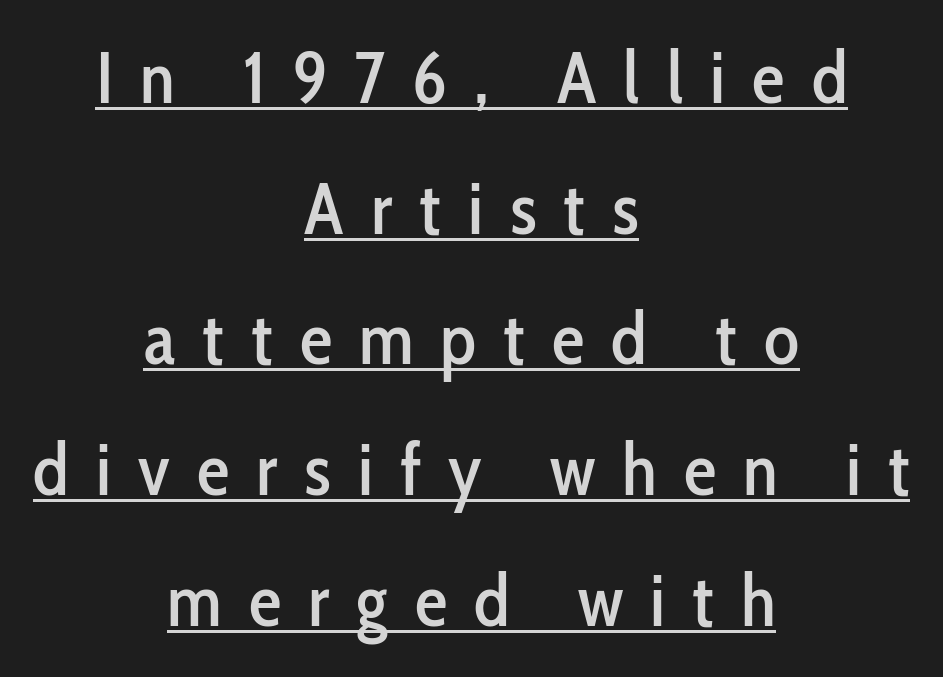
The image shows 73 px condensed sans-serif type, upright; set centered, line spacing 1.79x, unusually wide letter spacing (+0.37 em), underlined; low stroke contrast and a medium x-height.
